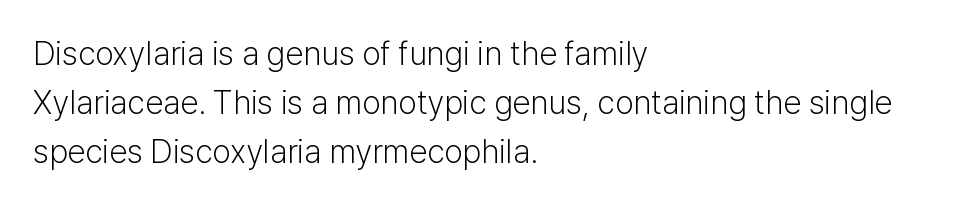
Q: Is the text bold? A: No.
Q: Is the text italic (slanted)? A: No, it is upright.
Q: Is the typeface a serif or a sans-serif typeface? A: Sans-serif.
Q: Is the text underlined? A: No.
Q: How is the paragraph aligned? A: Left-aligned.
Q: Is the spacing between letters normal or unusually wide? A: Normal.
Q: Is the spacing between lines tight, normal or loose? A: Normal.
Q: Width (condensed, normal, or wide)? A: Normal.
Q: Stroke contrast? A: Low.
Q: x-height? A: Medium.
Q: Monospaced? A: No.
